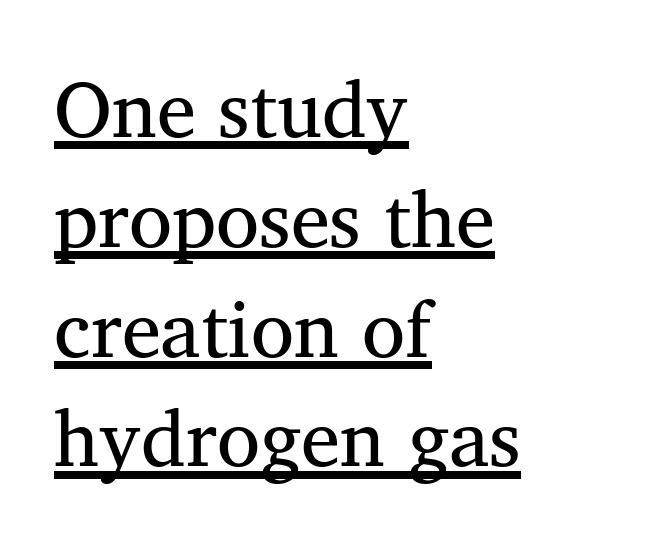
Caption: multi-line text, flush left, ragged right. Letters have the restrained weight of plain body copy at most. Tall strokes in this sample are plumb rather than angled. The text was rendered using a seriffed face with decorative stroke endings.
